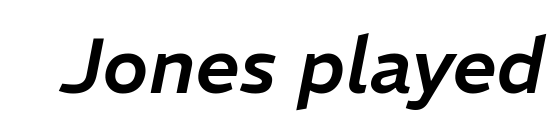
Q: Is the text italic (slanted)? A: Yes, it leans right by about 11 degrees.
Q: Is the text underlined? A: No.
Q: Is the spacing between letters normal or unusually wide? A: Normal.
Q: Width (condensed, normal, or wide)? A: Normal.
Q: Stroke contrast? A: Low.
Q: x-height? A: Medium.
Q: Monospaced? A: No.
